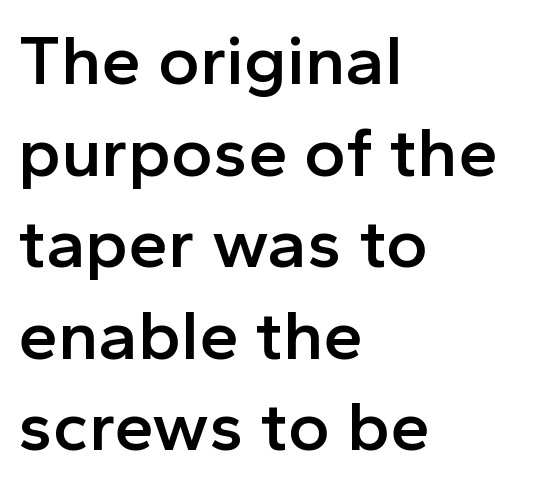
{"serif": "no", "italic": "no", "bold": "semi", "weight": "semibold", "width": "normal", "x_height": "medium", "monospaced": "no", "underline": "no", "align": "left", "line_spacing": "normal", "line_spacing_ratio": 1.29, "letter_spacing": "normal", "letter_spacing_em": 0.0, "glyph_px": 71}
